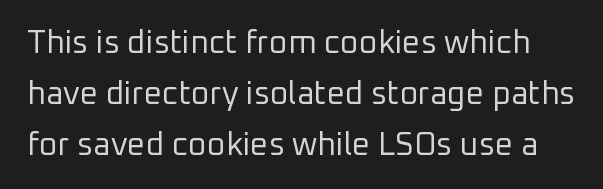
The image shows 32 px regular-weight sans-serif type, upright; set normal line spacing (1.59x), normal letter spacing, not underlined; low stroke contrast and a medium x-height.
